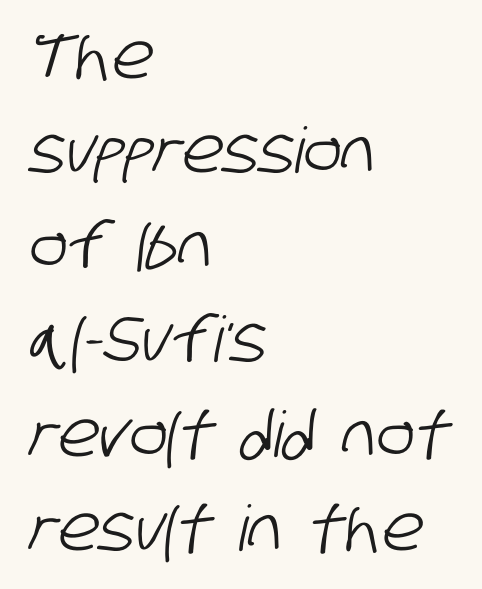
The image shows 63 px condensed sans-serif type; set left-aligned, normal line spacing (1.5x), normal letter spacing, not underlined; low stroke contrast and a large x-height.
